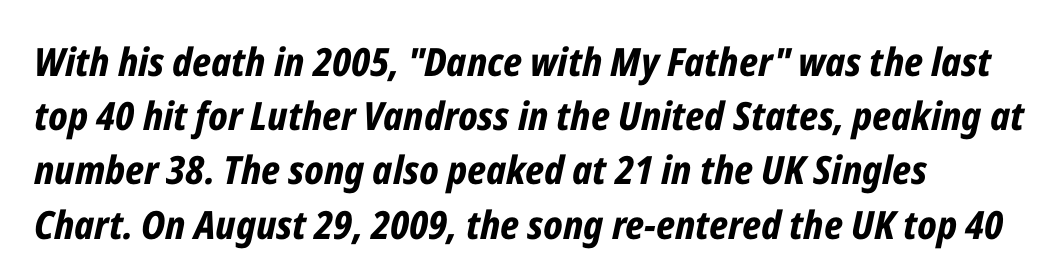
Q: Is the text bold? A: Yes.
Q: Is the text italic (slanted)? A: Yes, it leans right by about 12 degrees.
Q: Is the text underlined? A: No.
Q: How is the paragraph aligned? A: Left-aligned.
Q: Is the spacing between letters normal or unusually wide? A: Normal.
Q: Is the spacing between lines tight, normal or loose? A: Normal.
Q: Width (condensed, normal, or wide)? A: Condensed.
Q: Stroke contrast? A: Low.
Q: x-height? A: Medium.
Q: Monospaced? A: No.
